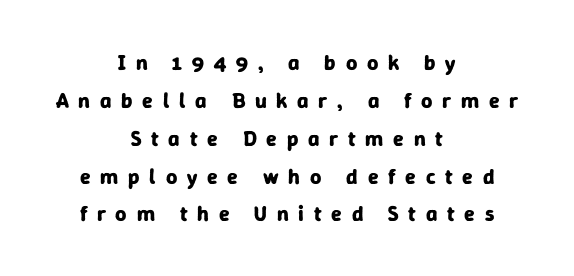
{"italic": "no", "bold": "yes", "underline": "no", "align": "center", "line_spacing_ratio": 1.72, "letter_spacing": "wide", "letter_spacing_em": 0.44, "glyph_px": 22}
